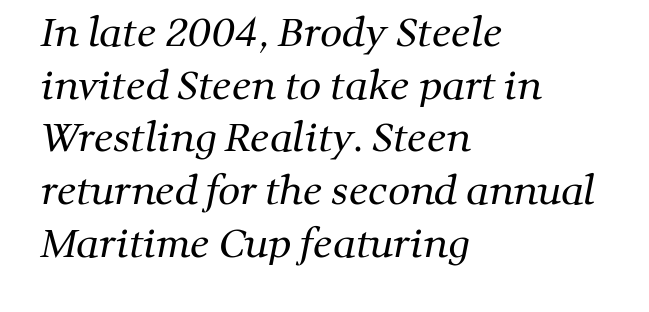
The image shows 39 px regular-weight serif type; set left-aligned, normal line spacing (1.35x), normal letter spacing, not underlined; medium stroke contrast and a medium x-height.
